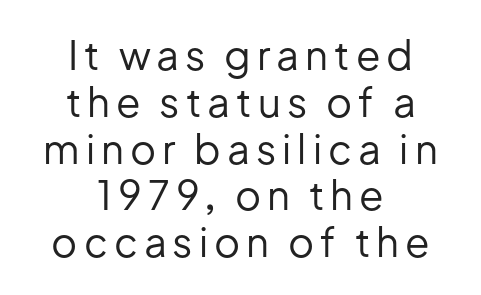
Q: Is the text bold? A: No.
Q: Is the text italic (slanted)? A: No, it is upright.
Q: Is the typeface a serif or a sans-serif typeface? A: Sans-serif.
Q: Is the text underlined? A: No.
Q: How is the paragraph aligned? A: Centered.
Q: Width (condensed, normal, or wide)? A: Normal.
Q: Stroke contrast? A: Low.
Q: x-height? A: Medium.
Q: Monospaced? A: No.
